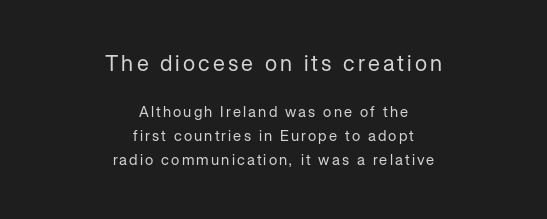
Q: Is the text bold? A: No.
Q: Is the text italic (slanted)? A: No, it is upright.
Q: Is the text underlined? A: No.
Q: How is the paragraph aligned? A: Centered.
Q: Is the spacing between lines tight, normal or loose? A: Normal.
Q: Which block of text is set in a larger size, the first (top) or the second (bottom)? A: The first (top) one.
